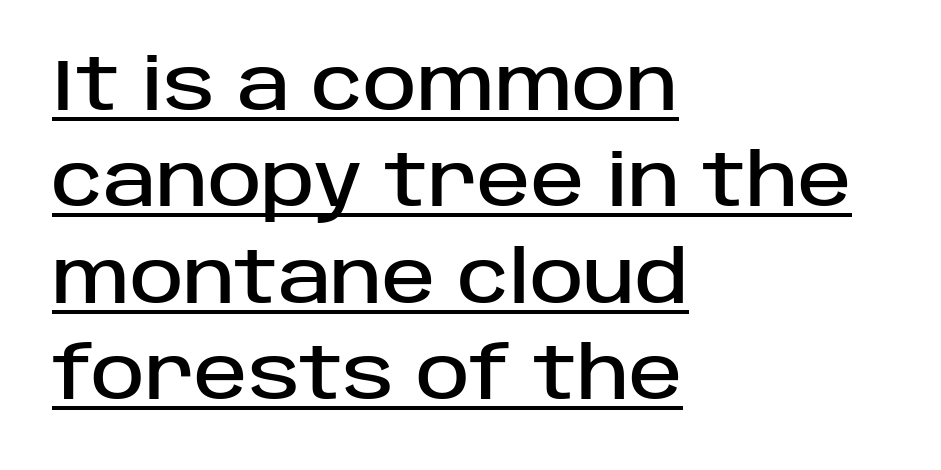
The image shows 72 px sans-serif type, upright; set left-aligned, normal line spacing (1.34x), normal letter spacing, underlined; low stroke contrast and a large x-height.
